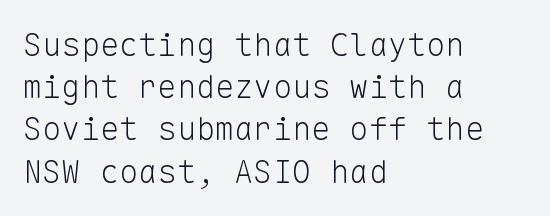
The image shows 32 px light sans-serif type, upright, monospaced; set left-aligned, normal line spacing (1.32x), normal letter spacing, not underlined; low stroke contrast and a medium x-height.
